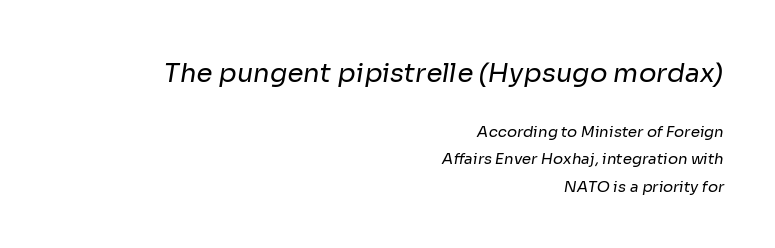
The image shows 26 px text type; set right-aligned, line spacing 1.82x, normal letter spacing, not underlined; the first (top) block is 1.73x larger.
